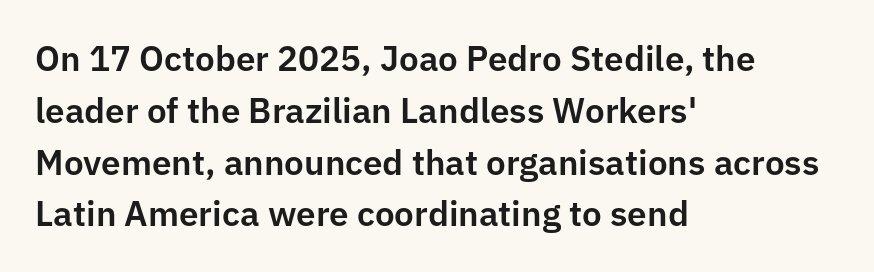
Each letter keeps its own natural width here, so spacing adapts to shape. Each word holds together tightly as a unit, with standard inter-letter gaps. Honestly, the row spacing looks completely unremarkable. Rule under the text: the space is simply empty.
